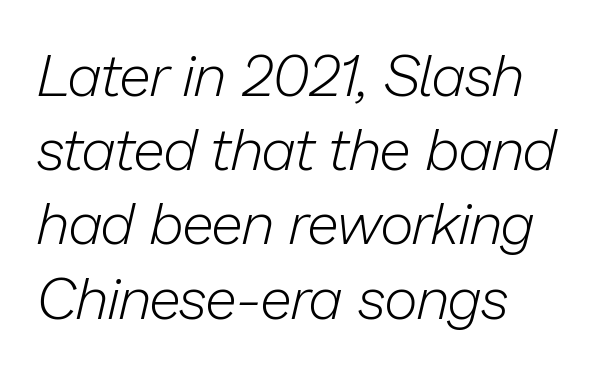
{"italic": "yes", "lean": "right", "slant_degrees": 13, "bold": "no", "weight": "light", "width": "normal", "stroke_contrast": "low", "x_height": "medium", "monospaced": "no", "underline": "no", "align": "left", "line_spacing": "normal", "line_spacing_ratio": 1.28, "letter_spacing": "normal", "letter_spacing_em": 0.0, "glyph_px": 58}
